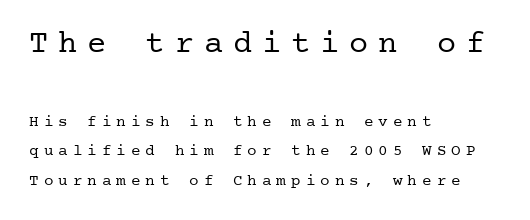
The font's upright variant was chosen for this text. Think standard paragraph weight, or any step lighter than that. Alignment: flush left. This sample uses expanded letter spacing, leaving extra air between glyphs. Size contrast runs from large at the top to small at the bottom.
